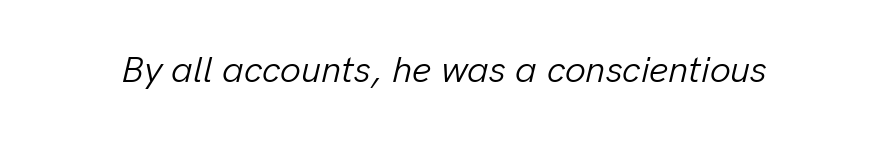
The image shows 37 px light type, italic (leaning right); set normal letter spacing, not underlined; low stroke contrast and a medium x-height.
